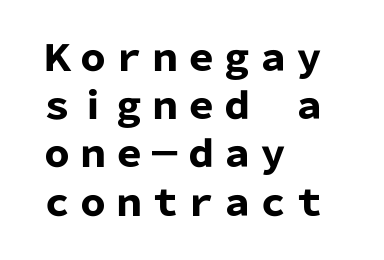
These lines are rendered in a variable-pitch font. The line-height multiplier appears to be the usual default. Does the lettering tilt? It doesn't — this is upright. Here the glyphs are tracked normally, forming tight word shapes. Type without underlining.
